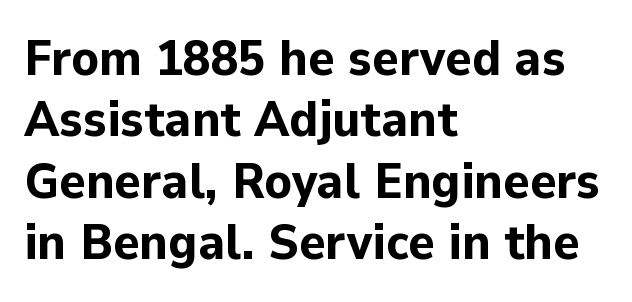
It's the straight-up-and-down kind of type. I'd describe the lettering as bold — thick and assertive. Alignment: flush left. Think of a printed novel: that variable character pitch is what you see here. The face used here is a sans, in the tradition of grotesques and geometrics. This rendering features lettering with no underline.
